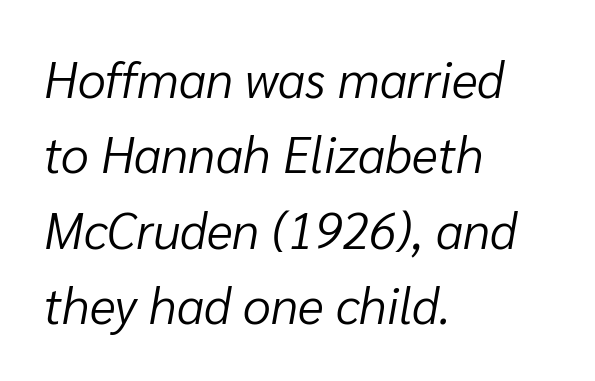
Q: Is the text bold? A: No.
Q: Is the text italic (slanted)? A: Yes, it leans right by about 10 degrees.
Q: Is the text underlined? A: No.
Q: How is the paragraph aligned? A: Left-aligned.
Q: Is the spacing between letters normal or unusually wide? A: Normal.
Q: Is the spacing between lines tight, normal or loose? A: Normal.
Q: Width (condensed, normal, or wide)? A: Normal.
Q: Stroke contrast? A: Low.
Q: x-height? A: Medium.
Q: Monospaced? A: No.
